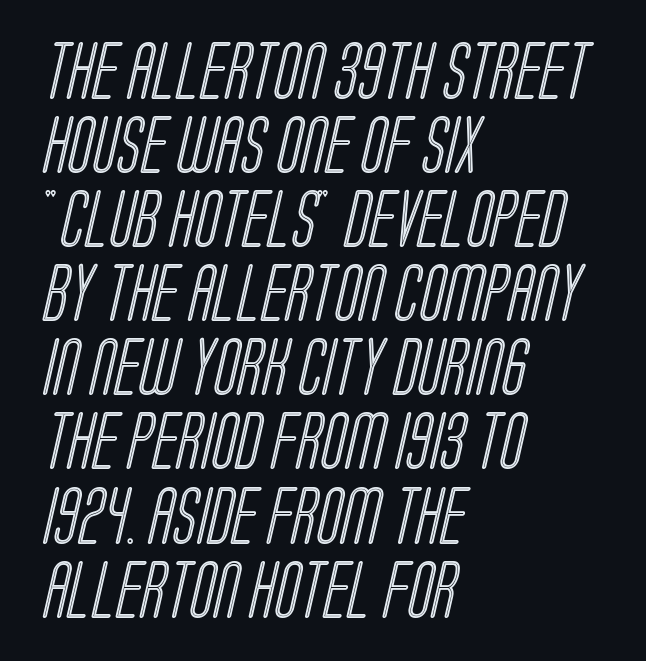
{"width": "condensed", "x_height": "large", "monospaced": "no", "underline": "no", "align": "left", "line_spacing": "normal", "line_spacing_ratio": 1.3, "letter_spacing": "normal", "letter_spacing_em": 0.0, "glyph_px": 57}
